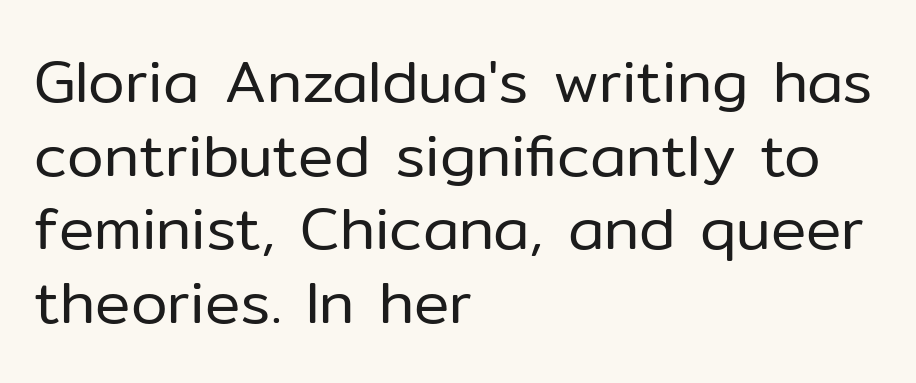
Q: Is the text bold? A: No.
Q: Is the text italic (slanted)? A: No, it is upright.
Q: Is the typeface a serif or a sans-serif typeface? A: Sans-serif.
Q: Is the text underlined? A: No.
Q: How is the paragraph aligned? A: Left-aligned.
Q: Is the spacing between letters normal or unusually wide? A: Normal.
Q: Is the spacing between lines tight, normal or loose? A: Normal.
Q: Width (condensed, normal, or wide)? A: Normal.
Q: Stroke contrast? A: Low.
Q: x-height? A: Medium.
Q: Monospaced? A: No.
